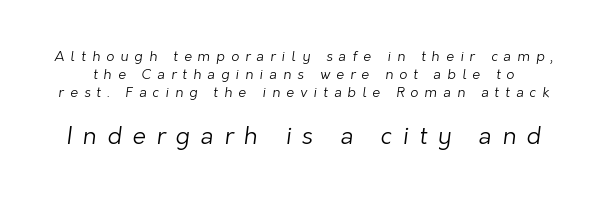
The image shows 24 px text type; set normal line spacing (1.3x), unusually wide letter spacing (+0.44 em), not underlined; the second (bottom) block is 1.71x larger.
